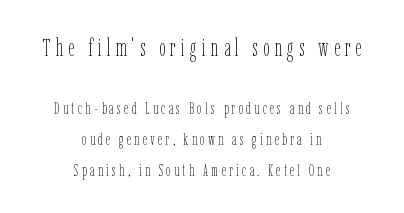
{"italic": "no", "bold": "no", "underline": "no", "align": "center", "line_spacing": "loose", "line_spacing_ratio": 1.92, "letter_spacing": "wide", "letter_spacing_em": 0.21, "larger_block": "first", "size_ratio": 1.5, "glyph_px": 24}
